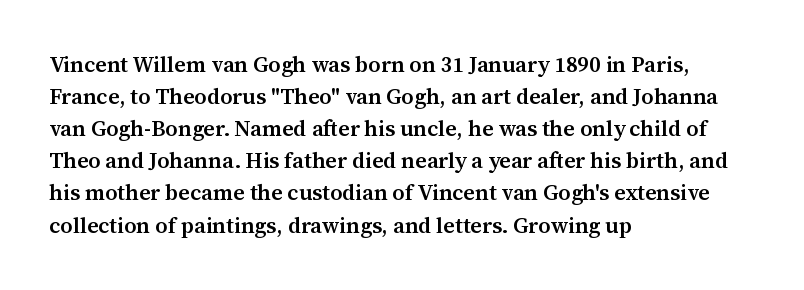
Q: Is the text bold? A: Semi-bold.
Q: Is the text italic (slanted)? A: No, it is upright.
Q: Is the text underlined? A: No.
Q: How is the paragraph aligned? A: Left-aligned.
Q: Is the spacing between letters normal or unusually wide? A: Normal.
Q: Is the spacing between lines tight, normal or loose? A: Normal.
